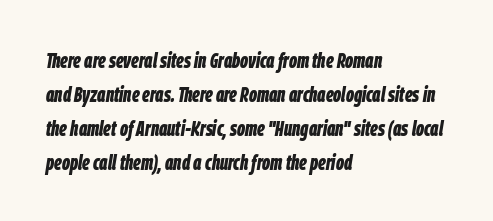
Summary of vertical rhythm: regular, with standard interline spacing. The gaps between neighbouring characters are ordinary and unremarkable. Bold? Absolutely — the strokes are thick and heavy. The font's italic variant was chosen for this text. Short and long lines alike share a common starting point at left. Decoration check: the copy has no underline.
